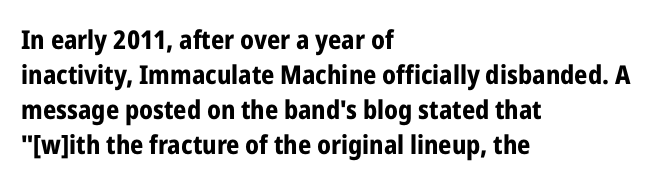
Q: Is the text bold? A: Yes.
Q: Is the text italic (slanted)? A: No, it is upright.
Q: Is the text underlined? A: No.
Q: How is the paragraph aligned? A: Left-aligned.
Q: Is the spacing between letters normal or unusually wide? A: Normal.
Q: Is the spacing between lines tight, normal or loose? A: Normal.
